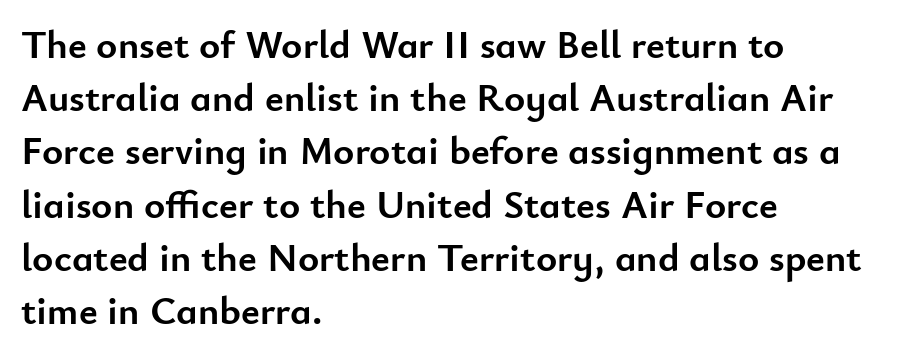
{"serif": "no", "italic": "no", "bold": "yes", "weight": "semibold", "width": "normal", "stroke_contrast": "low", "x_height": "small", "monospaced": "no", "underline": "no", "align": "left", "line_spacing": "normal", "line_spacing_ratio": 1.33, "letter_spacing": "normal", "letter_spacing_em": 0.0, "glyph_px": 40}
